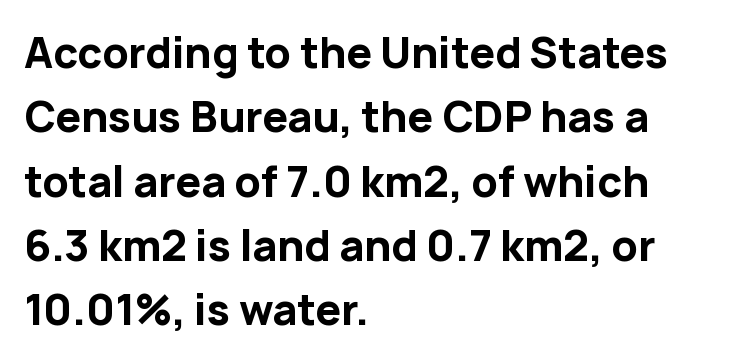
Q: Is the text bold? A: Yes.
Q: Is the text italic (slanted)? A: No, it is upright.
Q: Is the typeface a serif or a sans-serif typeface? A: Sans-serif.
Q: Is the text underlined? A: No.
Q: How is the paragraph aligned? A: Left-aligned.
Q: Is the spacing between letters normal or unusually wide? A: Normal.
Q: Is the spacing between lines tight, normal or loose? A: Normal.
Q: Width (condensed, normal, or wide)? A: Normal.
Q: Stroke contrast? A: Low.
Q: x-height? A: Medium.
Q: Monospaced? A: No.
